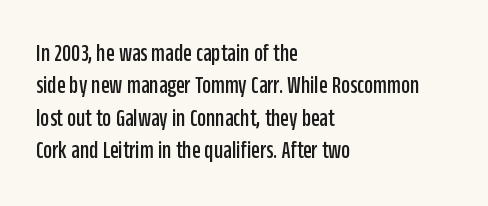
The image shows 25 px text type, upright; set left-aligned, normal line spacing (1.3x), normal letter spacing, not underlined.
